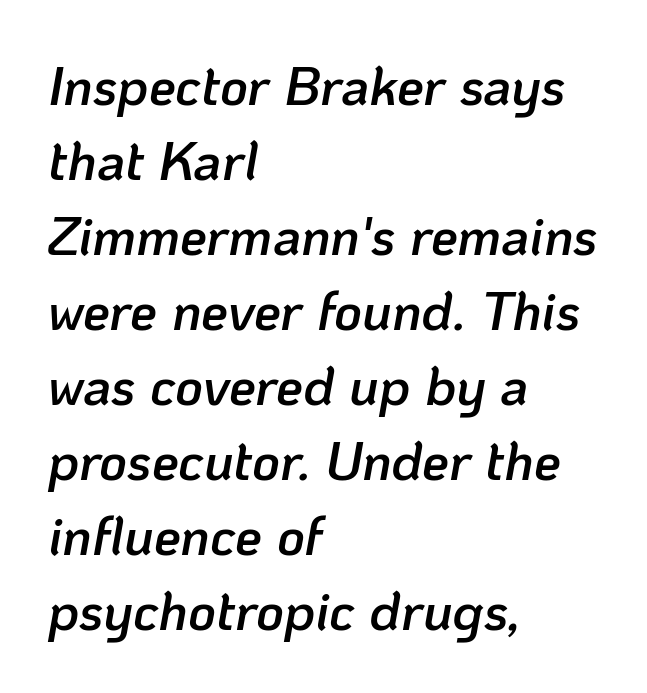
The image shows 54 px semibold type, italic (leaning right); set left-aligned, normal line spacing (1.39x), normal letter spacing, not underlined; low stroke contrast and a medium x-height.
